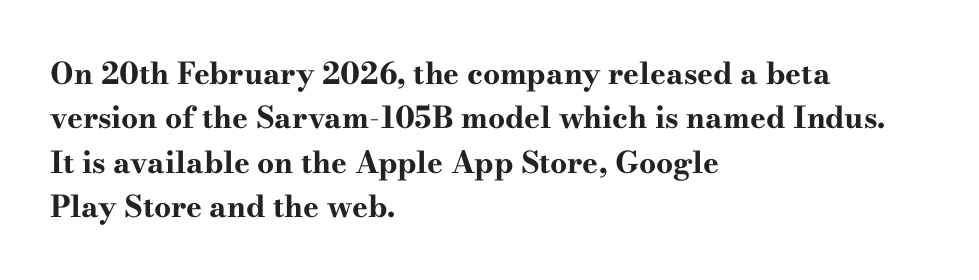
{"serif": "yes", "italic": "no", "bold": "yes", "weight": "bold", "width": "wide", "stroke_contrast": "high", "x_height": "small", "monospaced": "no", "underline": "no", "align": "left", "line_spacing": "normal", "line_spacing_ratio": 1.48, "letter_spacing": "normal", "letter_spacing_em": 0.0, "glyph_px": 30}
